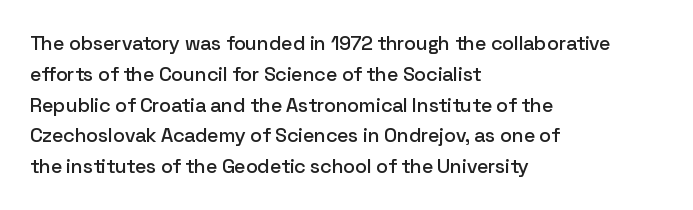
Q: Is the text italic (slanted)? A: No, it is upright.
Q: Is the text underlined? A: No.
Q: How is the paragraph aligned? A: Left-aligned.
Q: Is the spacing between letters normal or unusually wide? A: Normal.
Q: Is the spacing between lines tight, normal or loose? A: Normal.
